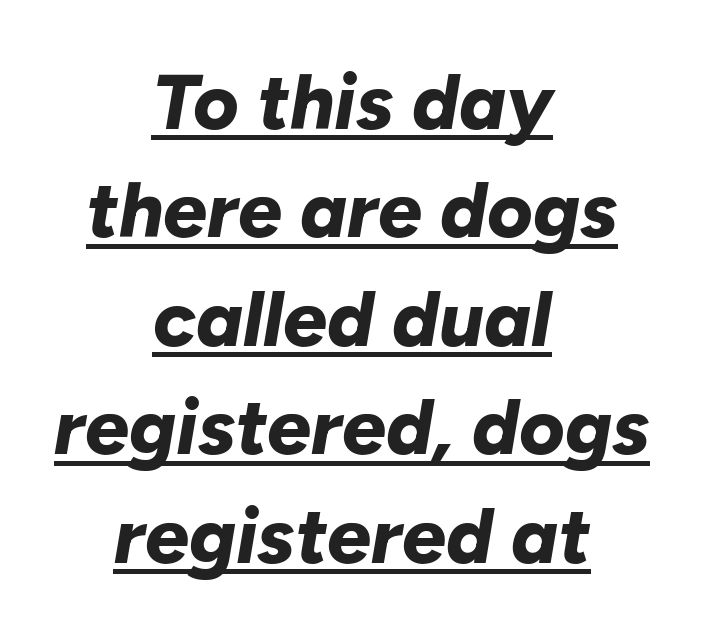
The image shows 78 px bold type, italic (leaning right); set centered, normal line spacing (1.39x), normal letter spacing, underlined; low stroke contrast and a medium x-height.
